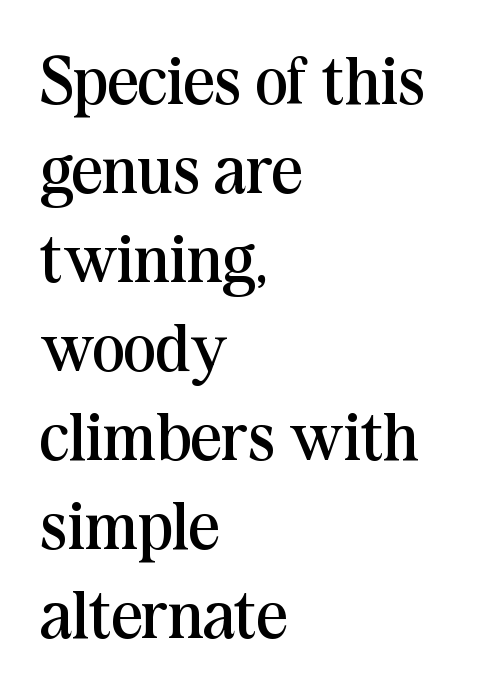
Q: Is the text bold? A: No.
Q: Is the text italic (slanted)? A: No, it is upright.
Q: Is the typeface a serif or a sans-serif typeface? A: Serif.
Q: Is the text underlined? A: No.
Q: How is the paragraph aligned? A: Left-aligned.
Q: Is the spacing between letters normal or unusually wide? A: Normal.
Q: Is the spacing between lines tight, normal or loose? A: Normal.
Q: Width (condensed, normal, or wide)? A: Normal.
Q: Stroke contrast? A: Medium.
Q: x-height? A: Medium.
Q: Monospaced? A: No.
